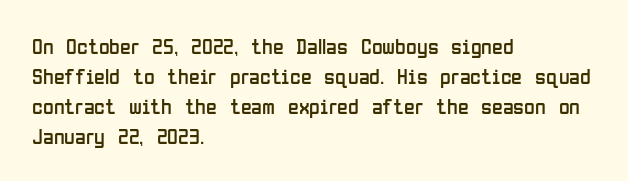
Reading down the column, the eye jumps a familiar distance to each next line. Left-aligned paragraph, ragged on the right. Check under the words: just untouched page. Nope, not italic — everything's standing straight.
